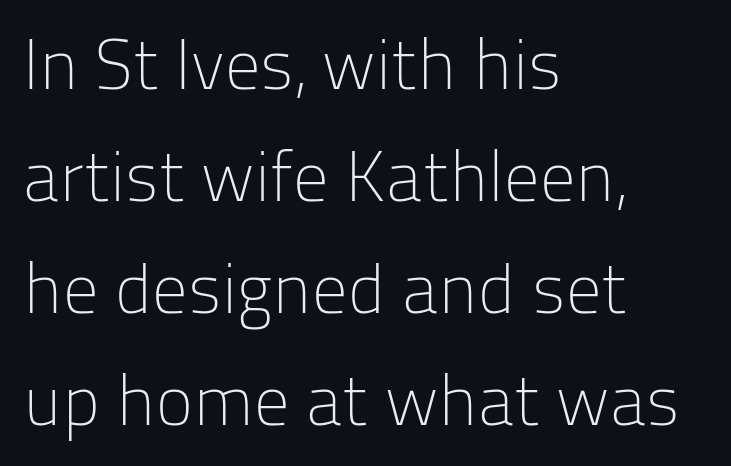
Serifs: no, the terminals of the letterforms are clean. The gap between lines stays unmarked. The face used here is proportionally spaced, like ordinary book or web type. Where is the straight margin? On the left.
